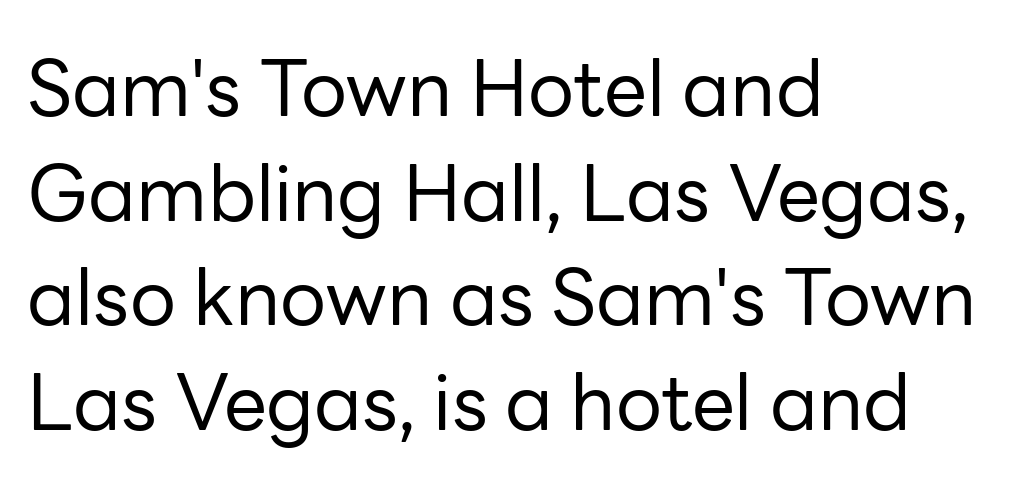
Q: Is the text bold? A: No.
Q: Is the text italic (slanted)? A: No, it is upright.
Q: Is the typeface a serif or a sans-serif typeface? A: Sans-serif.
Q: Is the text underlined? A: No.
Q: How is the paragraph aligned? A: Left-aligned.
Q: Is the spacing between letters normal or unusually wide? A: Normal.
Q: Is the spacing between lines tight, normal or loose? A: Normal.
Q: Width (condensed, normal, or wide)? A: Normal.
Q: Stroke contrast? A: Low.
Q: x-height? A: Medium.
Q: Monospaced? A: No.
